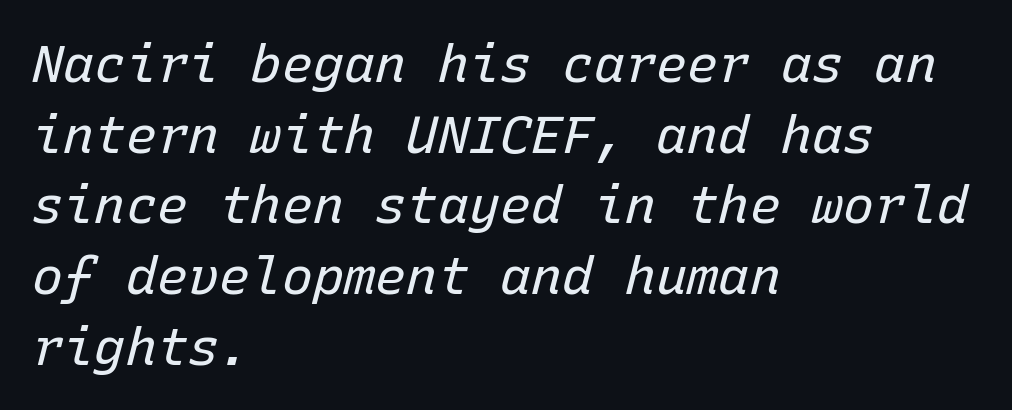
The space between consecutive lines is moderate. Counters stay open thanks to moderate or lighter strokes. Honestly, the letter spacing is just normal — you wouldn't notice it. Do the characters align in a grid? Yes, the font is monospaced. Any mark beneath the type? The region is blank. Line beginnings align vertically; line endings do not.
